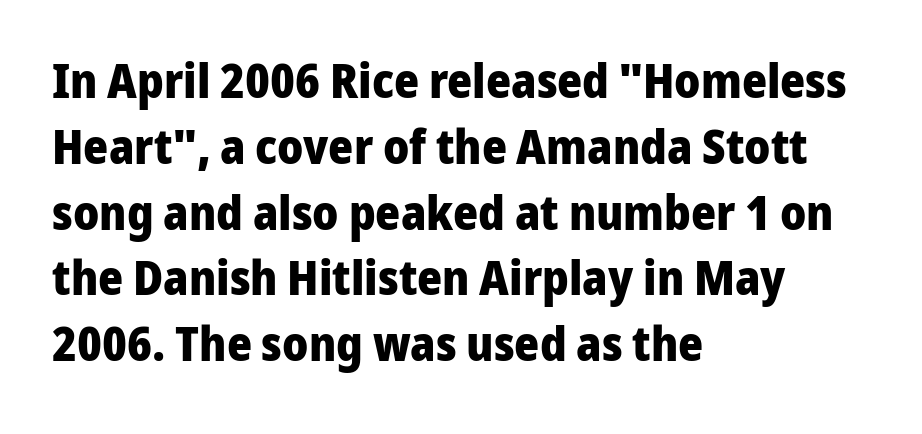
The image shows 48 px heavy sans-serif type, upright; set left-aligned, normal line spacing (1.37x), normal letter spacing, not underlined; low stroke contrast and a medium x-height.
